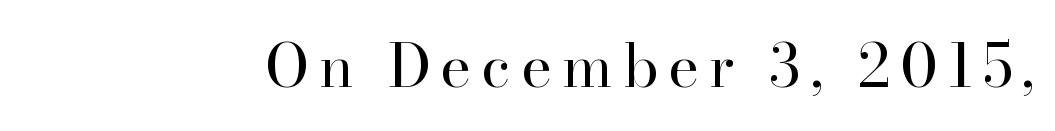
Q: Is the text bold? A: No.
Q: Is the text italic (slanted)? A: No, it is upright.
Q: Is the typeface a serif or a sans-serif typeface? A: Serif.
Q: Is the text underlined? A: No.
Q: Width (condensed, normal, or wide)? A: Normal.
Q: Stroke contrast? A: High.
Q: x-height? A: Small.
Q: Monospaced? A: No.
